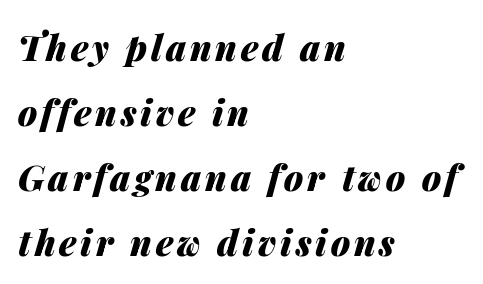
Q: Is the text bold? A: Yes.
Q: Is the text italic (slanted)? A: Yes, it leans right by about 14 degrees.
Q: Is the text underlined? A: No.
Q: How is the paragraph aligned? A: Left-aligned.
Q: Width (condensed, normal, or wide)? A: Normal.
Q: Stroke contrast? A: Medium.
Q: x-height? A: Medium.
Q: Monospaced? A: No.
